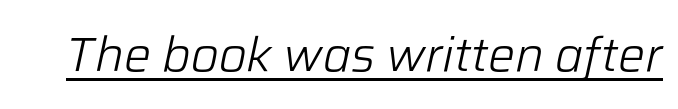
Q: Is the text bold? A: No.
Q: Is the text italic (slanted)? A: Yes, it leans right by about 12 degrees.
Q: Is the text underlined? A: Yes.
Q: Is the spacing between letters normal or unusually wide? A: Normal.
Q: Width (condensed, normal, or wide)? A: Normal.
Q: Stroke contrast? A: Low.
Q: x-height? A: Medium.
Q: Monospaced? A: No.
